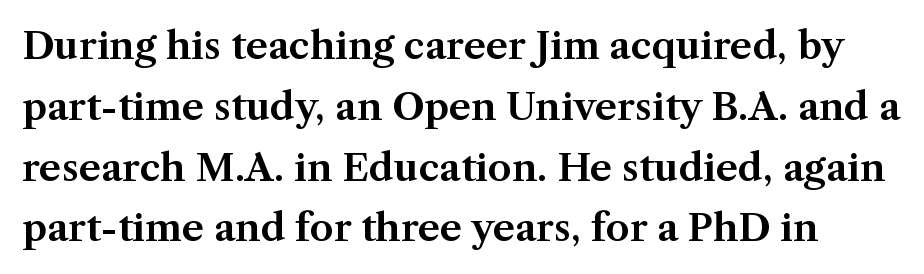
{"serif": "yes", "italic": "no", "width": "normal", "stroke_contrast": "medium", "x_height": "medium", "monospaced": "no", "underline": "no", "line_spacing": "normal", "line_spacing_ratio": 1.6, "letter_spacing": "normal", "letter_spacing_em": 0.0, "glyph_px": 38}
